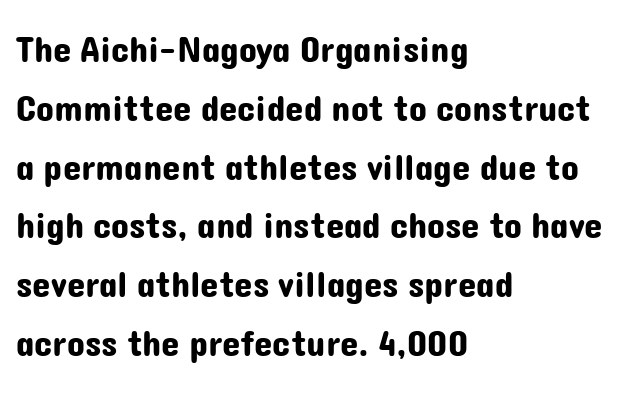
The image shows 37 px sans-serif type, upright; set left-aligned, normal line spacing (1.59x), normal letter spacing, not underlined; low stroke contrast and a medium x-height.
